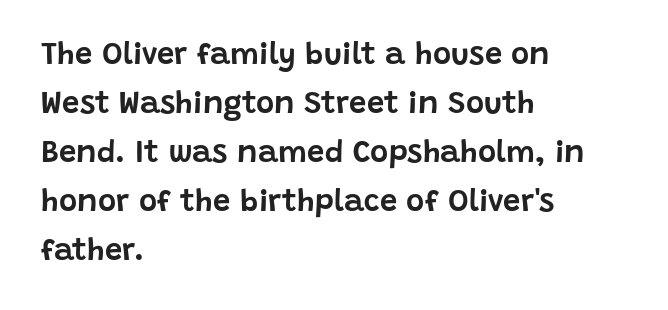
{"serif": "no", "italic": "no", "width": "normal", "stroke_contrast": "low", "x_height": "large", "monospaced": "no", "underline": "no", "align": "left", "line_spacing": "normal", "line_spacing_ratio": 1.58, "letter_spacing": "normal", "letter_spacing_em": 0.0, "glyph_px": 31}
